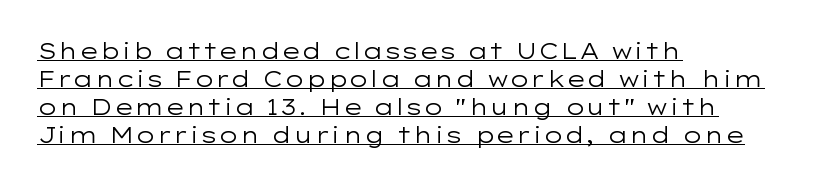
{"italic": "no", "bold": "no", "underline": "yes", "align": "left", "line_spacing": "normal", "line_spacing_ratio": 1.27, "letter_spacing": "normal", "letter_spacing_em": 0.0, "glyph_px": 22}
